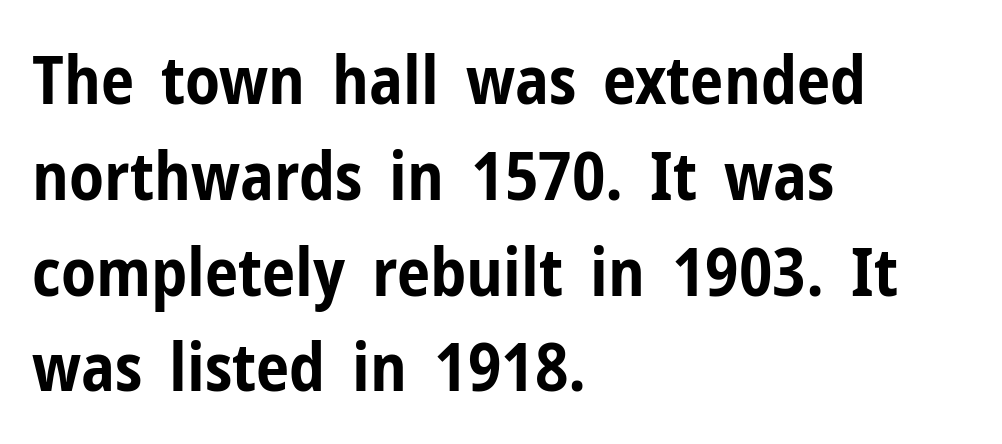
The font's upright variant was chosen for this text. Font category for this specimen: sans-serif. Underlining? Definitely not there. Visually the block forms a straight wall on the left and a jagged coastline on the right. If you measured baseline to baseline, you'd find a middling distance.
